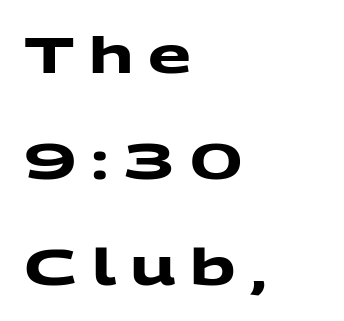
Reading down the block, your eye returns to a fixed left position each line. Regarding serifs, this sample does without them. Loose tracking; the words dissolve into strings of separated letters. Note the varied advance widths — an 'i' is clearly narrower than an 'm'. Stroke thickness is high; the sample reads as a true bold.
